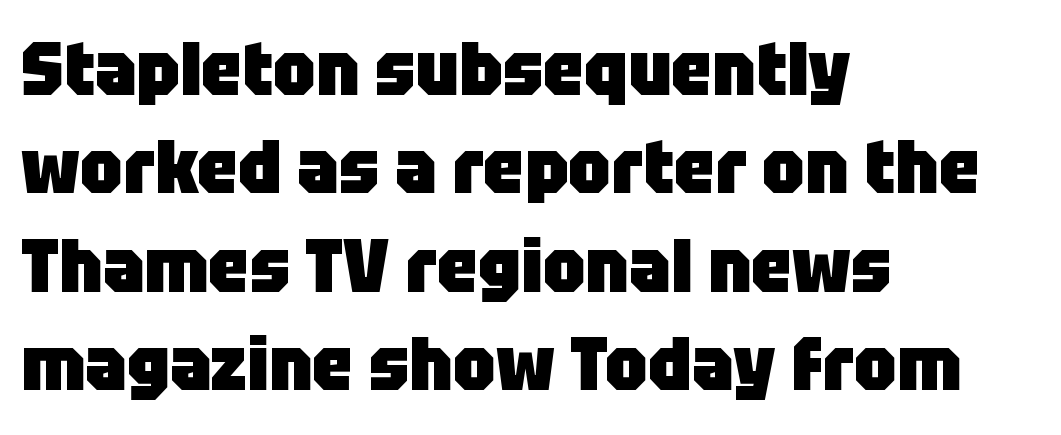
The image shows 74 px heavy sans-serif type, upright; set left-aligned, normal line spacing (1.33x), normal letter spacing, not underlined; low stroke contrast and a large x-height.
